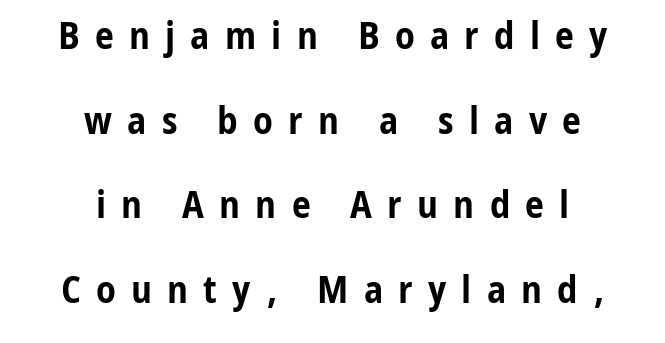
{"serif": "no", "italic": "no", "bold": "yes", "weight": "bold", "width": "condensed", "stroke_contrast": "low", "x_height": "medium", "monospaced": "no", "underline": "no", "align": "center", "line_spacing": "loose", "line_spacing_ratio": 2.23, "letter_spacing": "wide", "letter_spacing_em": 0.4, "glyph_px": 38}
